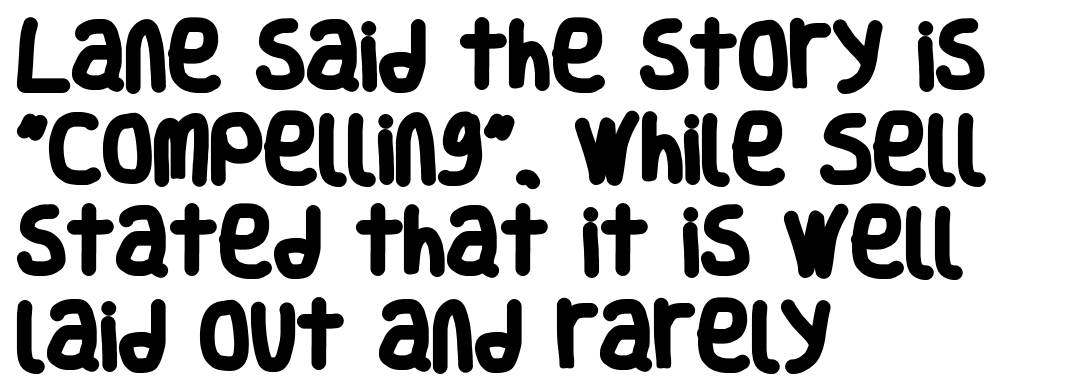
The image shows 74 px heavy, condensed sans-serif type; set left-aligned, normal line spacing (1.26x), normal letter spacing, not underlined; low stroke contrast and a large x-height.
